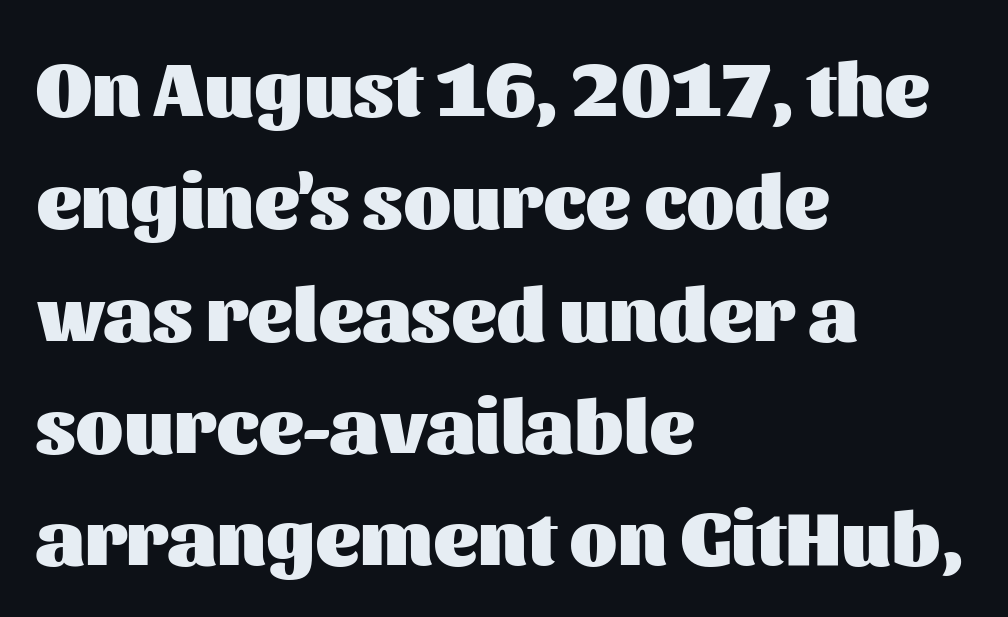
The image shows 78 px heavy sans-serif type, upright; set left-aligned, normal line spacing (1.44x), normal letter spacing, not underlined; medium stroke contrast and a medium x-height.
